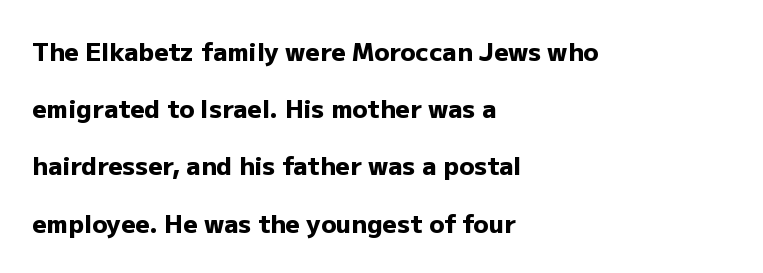
Q: Is the text bold? A: Yes.
Q: Is the text italic (slanted)? A: No, it is upright.
Q: Is the text underlined? A: No.
Q: How is the paragraph aligned? A: Left-aligned.
Q: Is the spacing between letters normal or unusually wide? A: Normal.
Q: Is the spacing between lines tight, normal or loose? A: Loose.
